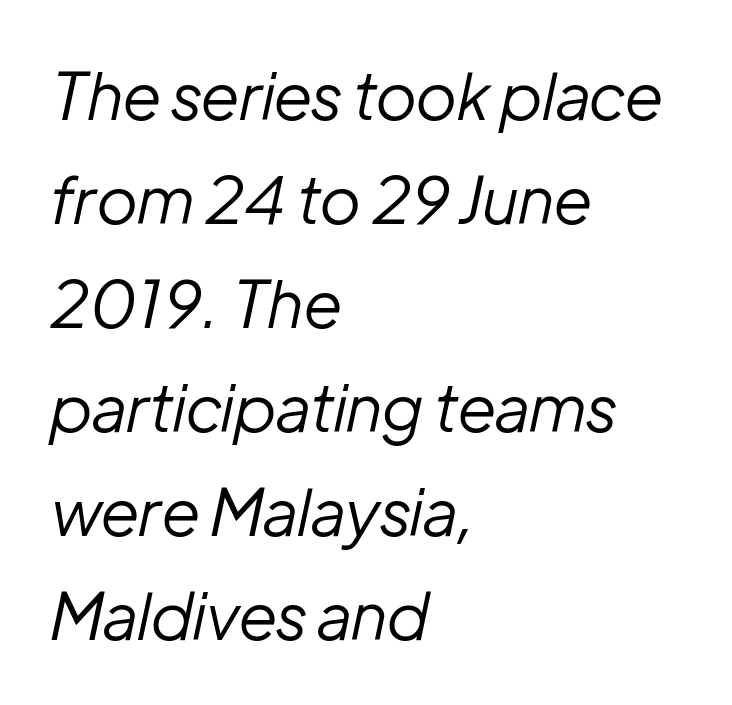
Stems and bowls with no extra thickness — not bold. Beneath every word, the page is bare. Each line starts at the same left margin while the right side varies. Spacing verdict: proportional, widths tailored to each character. Compared with ordinary roman type, these characters are visibly tilted.
